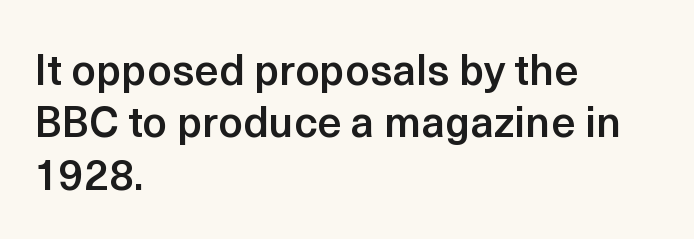
Unlike italic type, these characters show no tilt at all. Plain, unruled lines of type. Layout note: lines flush left. Proportional: the letters do not fall into vertical columns.
